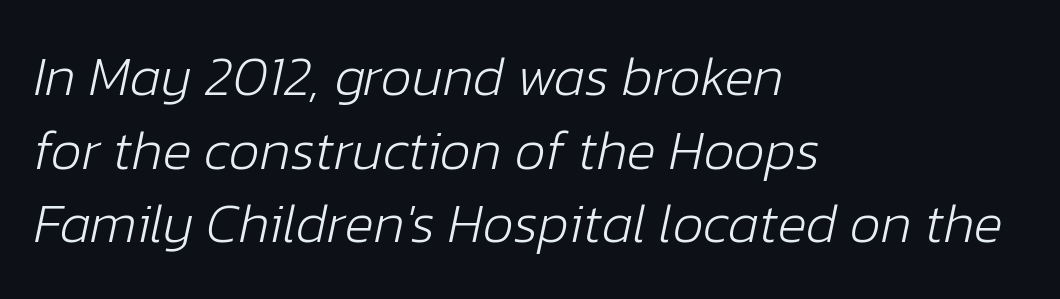
Q: Is the text bold? A: No.
Q: Is the text italic (slanted)? A: Yes, it leans right by about 12 degrees.
Q: Is the text underlined? A: No.
Q: How is the paragraph aligned? A: Left-aligned.
Q: Is the spacing between letters normal or unusually wide? A: Normal.
Q: Is the spacing between lines tight, normal or loose? A: Normal.
Q: Width (condensed, normal, or wide)? A: Normal.
Q: Stroke contrast? A: Low.
Q: x-height? A: Medium.
Q: Monospaced? A: No.
